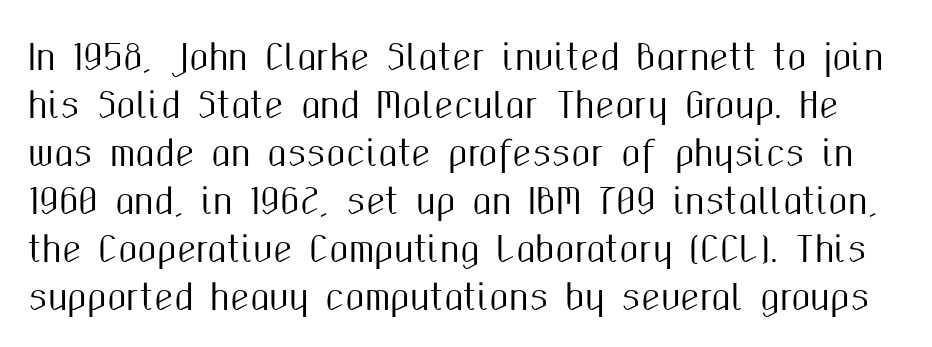
The image shows 35 px condensed sans-serif type, upright; set normal line spacing (1.37x), normal letter spacing, not underlined; medium stroke contrast and a medium x-height.
